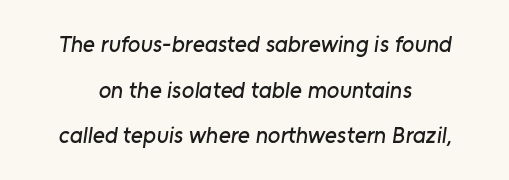
A typesetter would call this zero additional tracking. Reading down the block, each line starts at a different indent, mirrored at its end. Just letters on the line, the space beneath them empty. The designer dialed line spacing up above the default.
